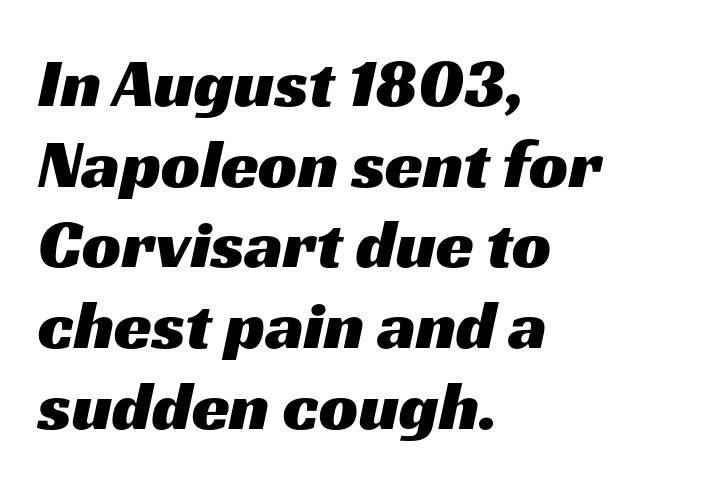
The rendering uses natural spacing where letterforms have individual widths. Inter-character spacing is left at the font's built-in metrics. Where is the straight margin? On the left. Check the space under the baseline: it is left empty. A typesetter would label this face a sans.
